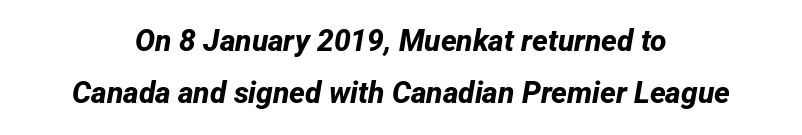
The image shows 30 px bold sans-serif type; set centered, line spacing 1.74x, normal letter spacing, not underlined; low stroke contrast and a medium x-height.
